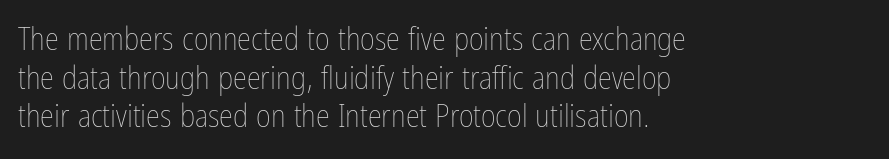
Q: Is the text bold? A: No.
Q: Is the text italic (slanted)? A: No, it is upright.
Q: Is the text underlined? A: No.
Q: How is the paragraph aligned? A: Left-aligned.
Q: Is the spacing between letters normal or unusually wide? A: Normal.
Q: Width (condensed, normal, or wide)? A: Condensed.
Q: Stroke contrast? A: Low.
Q: x-height? A: Medium.
Q: Monospaced? A: No.
